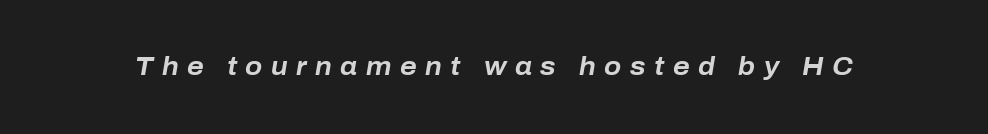
{"italic": "yes", "lean": "right", "slant_degrees": 10, "bold": "yes", "underline": "no", "letter_spacing": "wide", "letter_spacing_em": 0.34, "glyph_px": 25}
